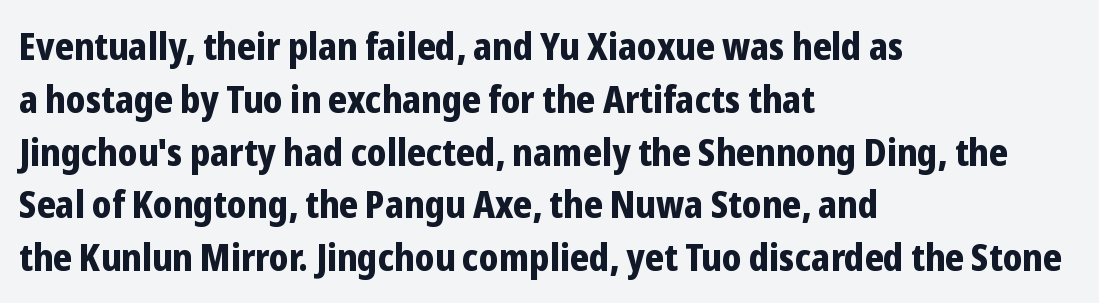
The image shows 38 px bold, condensed sans-serif type, upright; set left-aligned, normal line spacing (1.39x), normal letter spacing, not underlined; low stroke contrast and a medium x-height.
